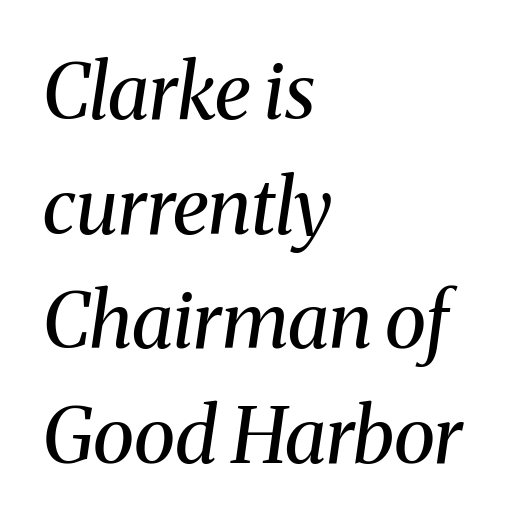
{"serif": "yes", "italic": "yes", "lean": "right", "slant_degrees": 8, "bold": "no", "weight": "regular", "width": "normal", "stroke_contrast": "medium", "x_height": "medium", "monospaced": "no", "underline": "no", "align": "left", "line_spacing": "normal", "line_spacing_ratio": 1.49, "letter_spacing": "normal", "letter_spacing_em": 0.0, "glyph_px": 77}
